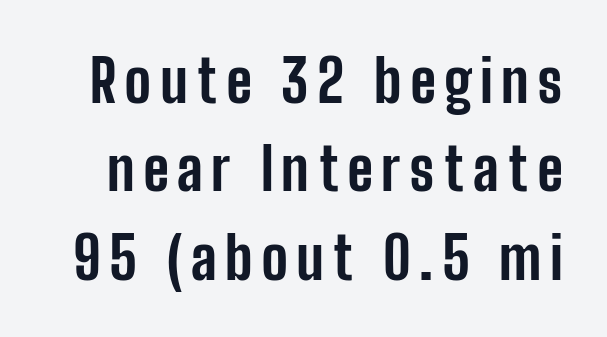
{"serif": "no", "italic": "no", "bold": "yes", "weight": "bold", "width": "condensed", "stroke_contrast": "low", "x_height": "medium", "monospaced": "no", "underline": "no", "line_spacing": "normal", "line_spacing_ratio": 1.5, "glyph_px": 59}
